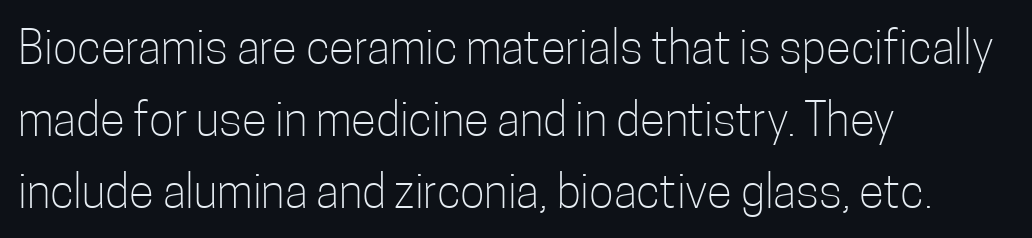
Q: Is the text bold? A: No.
Q: Is the text italic (slanted)? A: No, it is upright.
Q: Is the typeface a serif or a sans-serif typeface? A: Sans-serif.
Q: Is the text underlined? A: No.
Q: How is the paragraph aligned? A: Left-aligned.
Q: Is the spacing between letters normal or unusually wide? A: Normal.
Q: Is the spacing between lines tight, normal or loose? A: Normal.
Q: Width (condensed, normal, or wide)? A: Condensed.
Q: Stroke contrast? A: Low.
Q: x-height? A: Medium.
Q: Monospaced? A: No.
